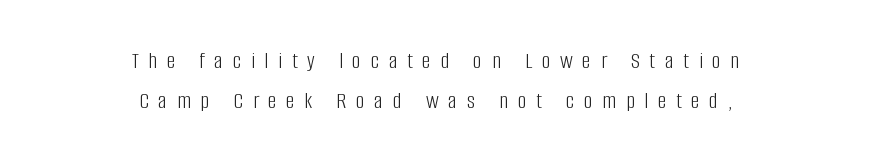
The image shows 24 px text type, upright; set centered, normal line spacing (1.68x), unusually wide letter spacing (+0.41 em), not underlined.
